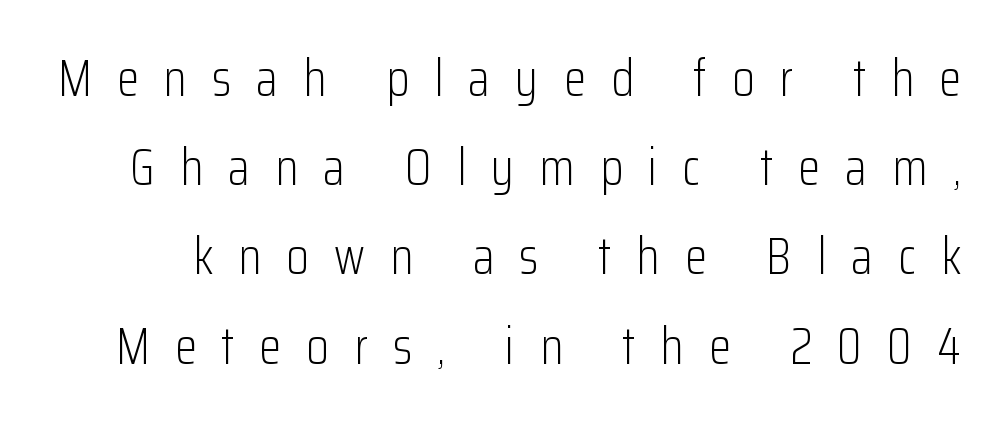
The image shows 51 px light, condensed sans-serif type, upright; set line spacing 1.75x, unusually wide letter spacing (+0.49 em), not underlined; low stroke contrast and a medium x-height.
